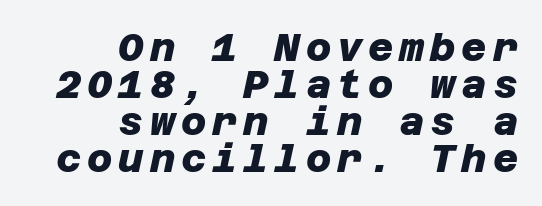
Observe the absence of serifs on each vertical stroke in this sample. Whoever set this chose condensed vertical rhythm over breathing room. How heavy is the stroke? Heavy — this is a bold. Compared with a flush-left layout, this one pins lines to the opposite, right side. The zone under the glyphs is completely vacant.
